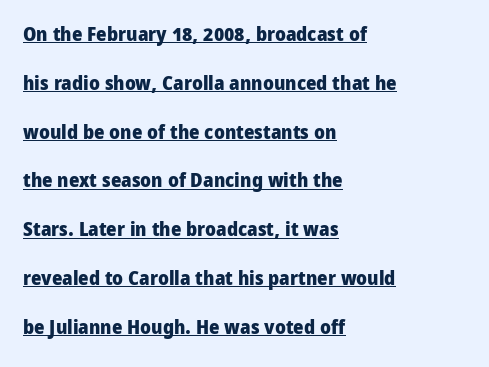
Q: Is the text bold? A: Yes.
Q: Is the text italic (slanted)? A: No, it is upright.
Q: Is the text underlined? A: Yes.
Q: How is the paragraph aligned? A: Left-aligned.
Q: Is the spacing between letters normal or unusually wide? A: Normal.
Q: Is the spacing between lines tight, normal or loose? A: Loose.
